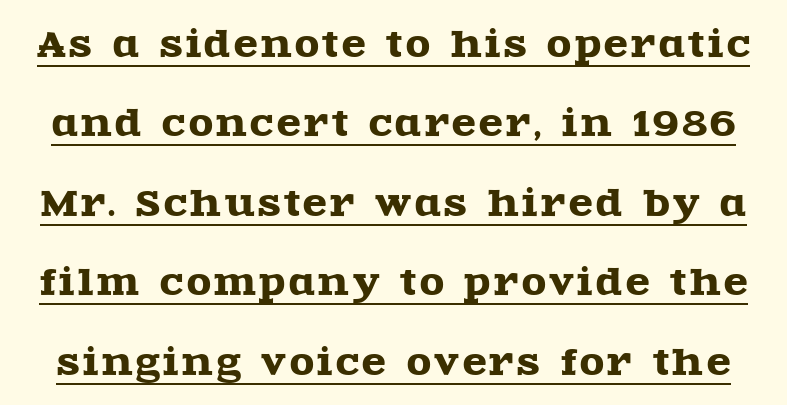
{"serif": "yes", "italic": "no", "width": "wide", "x_height": "large", "monospaced": "no", "underline": "yes", "line_spacing": "loose", "line_spacing_ratio": 2.27, "glyph_px": 35}
